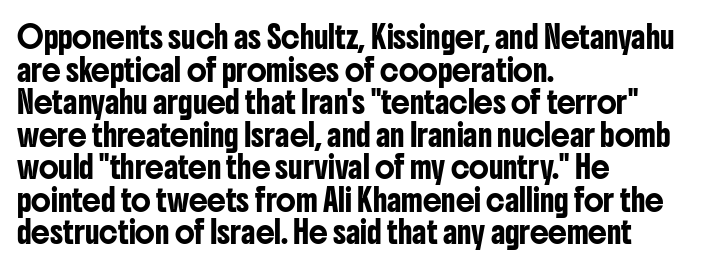
Q: Is the text italic (slanted)? A: No, it is upright.
Q: Is the text underlined? A: No.
Q: How is the paragraph aligned? A: Left-aligned.
Q: Is the spacing between letters normal or unusually wide? A: Normal.
Q: Is the spacing between lines tight, normal or loose? A: Normal.
